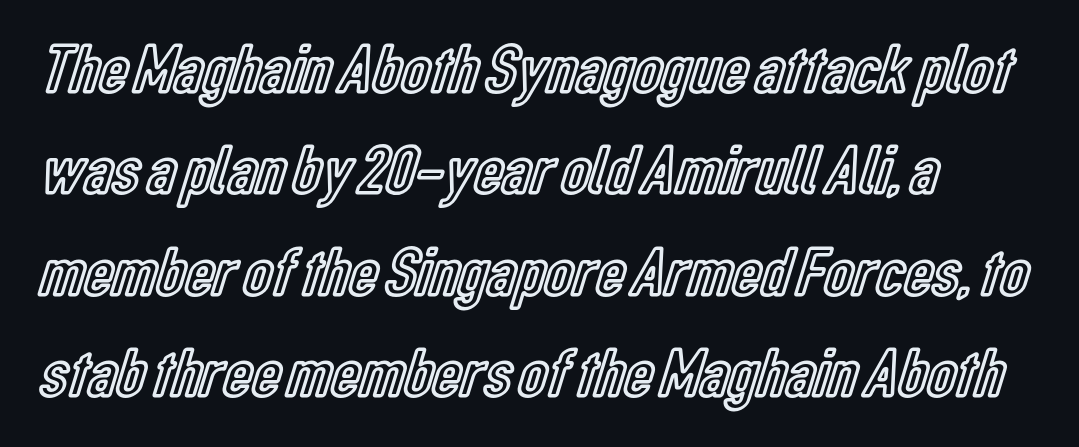
{"width": "condensed", "x_height": "medium", "monospaced": "no", "underline": "no", "align": "left", "line_spacing": "normal", "line_spacing_ratio": 1.45, "letter_spacing": "normal", "letter_spacing_em": 0.0, "glyph_px": 70}
